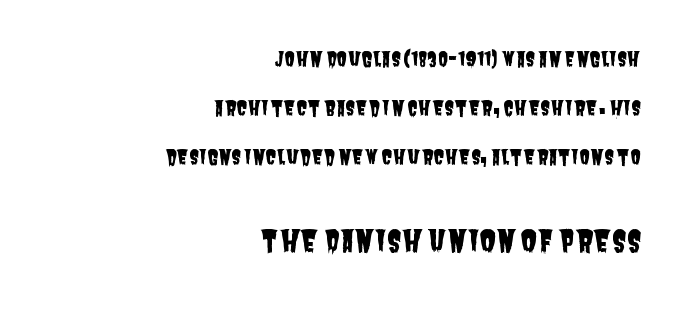
The image shows 30 px condensed sans-serif type; set right-aligned, loose line spacing (2.46x), normal letter spacing, not underlined; the second (bottom) block is 1.5x larger; low stroke contrast and a large x-height.
